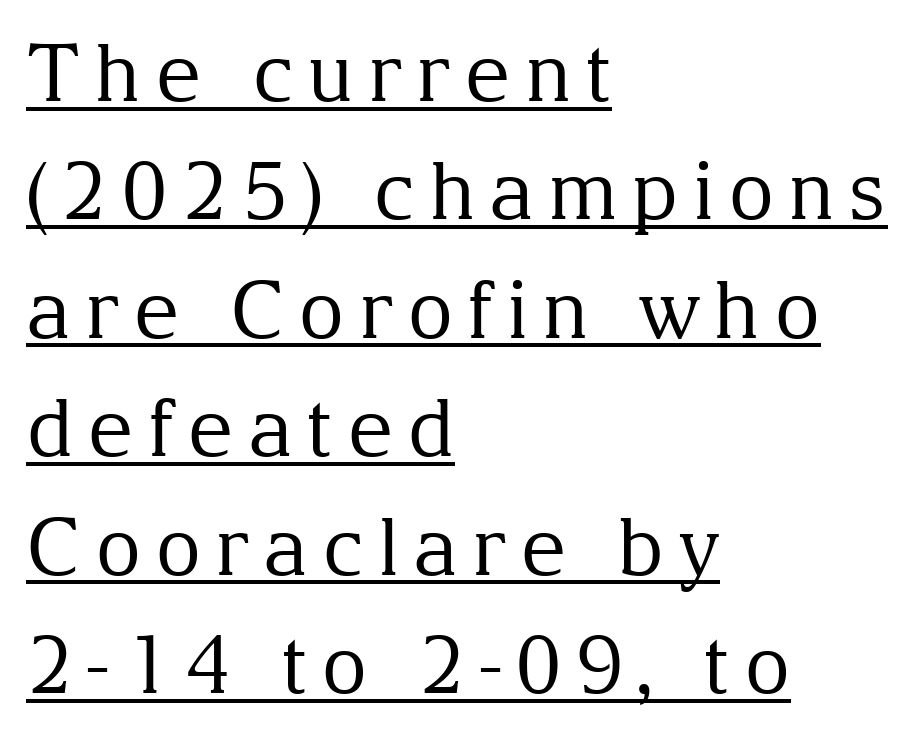
Line starts are locked; line ends wander. Bold? No — there's no thickening of the strokes. Each letter keeps its own natural width here, so spacing adapts to shape. Regarding serifs, this sample has them.
